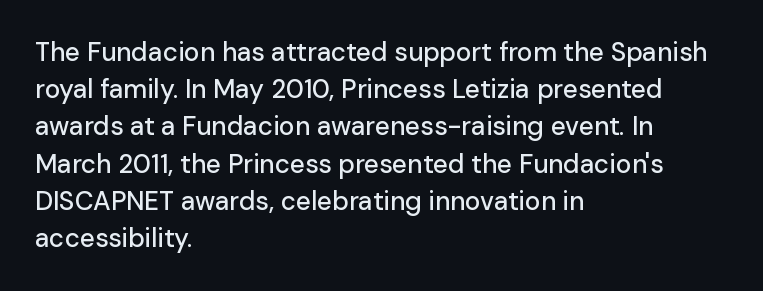
The passage is arranged the way most books set body copy — flush left. No extra tracking has been applied to these lines. You can tell it's not italic because the verticals are truly vertical. The leading is moderate, giving the passage an even texture. The specimen omits any rule beneath the text block's lines.
